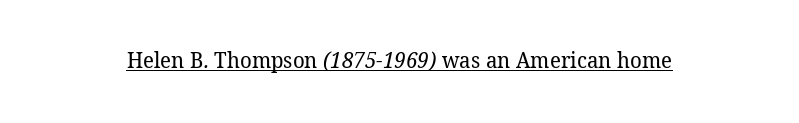
The passage shown is underscored from start to finish. Nobody touched the tracking dial on this one. No letter is thick-stroked: the sample isn't bold.
